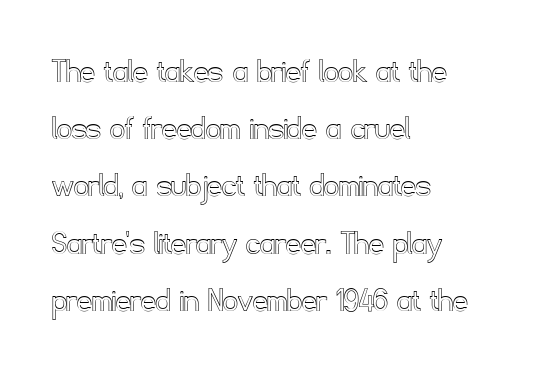
Q: Is the text italic (slanted)? A: No, it is upright.
Q: Is the text underlined? A: No.
Q: How is the paragraph aligned? A: Left-aligned.
Q: Is the spacing between letters normal or unusually wide? A: Normal.
Q: Is the spacing between lines tight, normal or loose? A: Normal.
Q: Width (condensed, normal, or wide)? A: Normal.
Q: x-height? A: Small.
Q: Monospaced? A: No.
